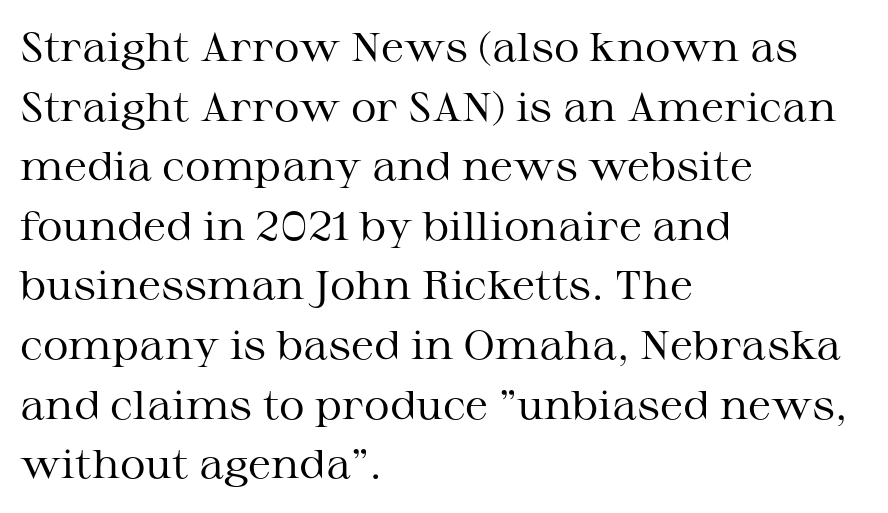
{"serif": "yes", "italic": "no", "bold": "no", "weight": "regular", "width": "wide", "stroke_contrast": "medium", "x_height": "medium", "monospaced": "no", "underline": "no", "align": "left", "line_spacing": "normal", "line_spacing_ratio": 1.49, "letter_spacing": "normal", "letter_spacing_em": 0.0, "glyph_px": 40}
